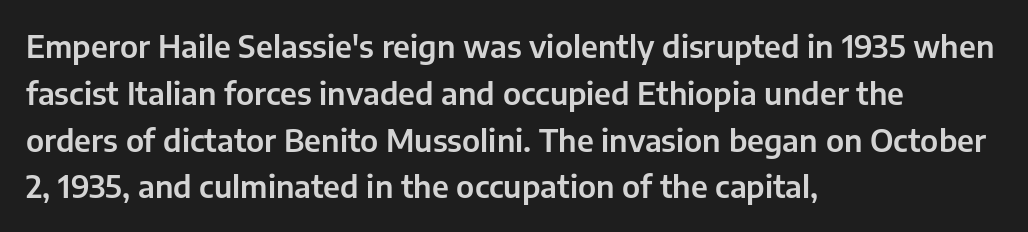
Short note: letters normally spaced. Nope, not italic — everything's standing straight. Each letter's strokes conclude bluntly, with no projecting serifs. The space beneath each line is pristine and unruled. The rag falls on the right side of this text block. Interline gaps are of average width in this sample.
